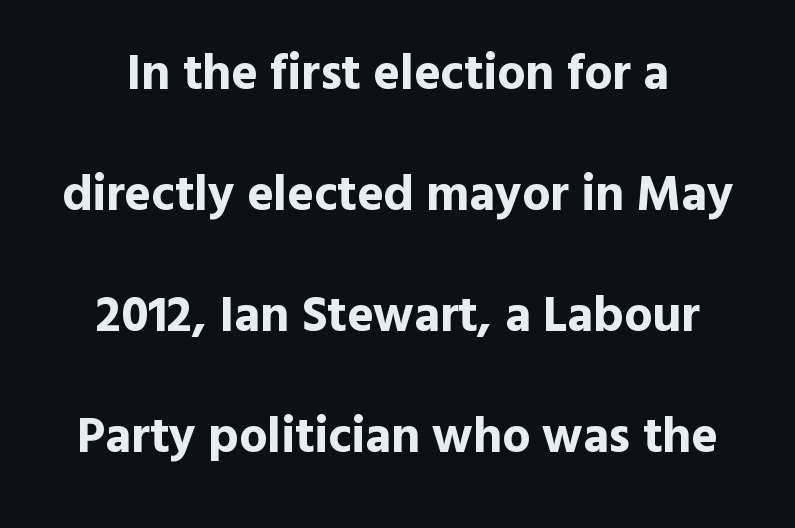
The type sits square on the baseline with zero lean. Centered paragraph, ragged on both sides. These lines are composed in type without serifs. Summary of weight: heavy, a full bold. Only glyphs here, with clear space below each row.
